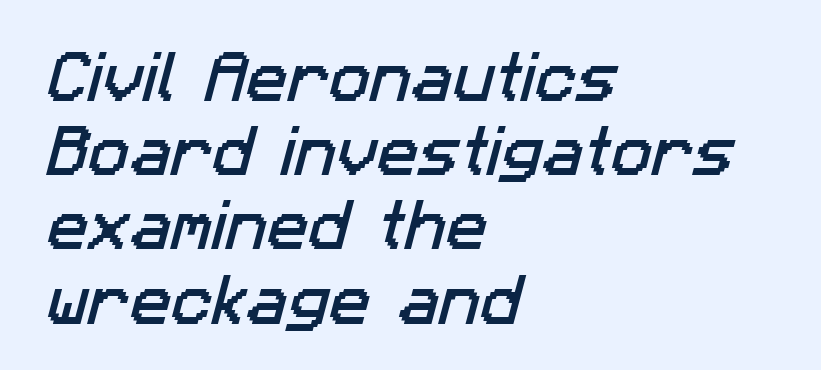
The image shows 55 px sans-serif type; set left-aligned, normal line spacing (1.35x), normal letter spacing, not underlined; low stroke contrast and a medium x-height.
